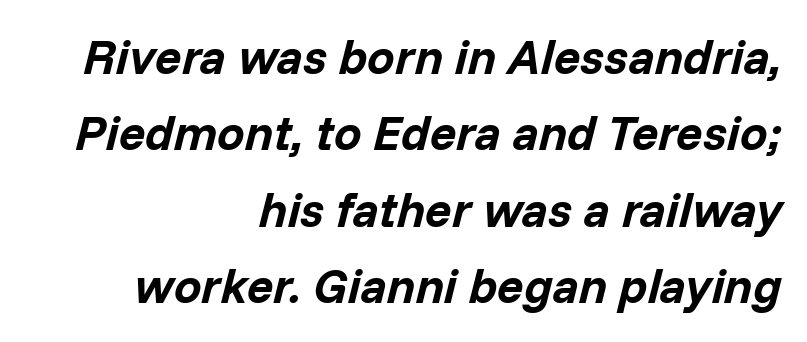
The image shows 49 px bold type, italic (leaning right); set right-aligned, normal line spacing (1.56x), normal letter spacing, not underlined; low stroke contrast and a medium x-height.
